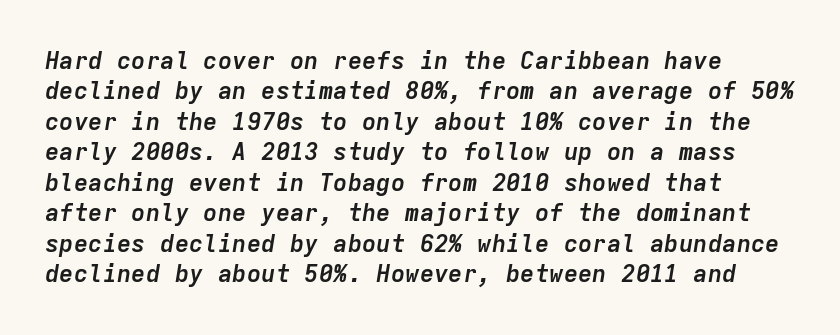
Q: Is the text bold? A: Yes.
Q: Is the text italic (slanted)? A: Yes, it leans right by about 9 degrees.
Q: Is the text underlined? A: No.
Q: Is the spacing between letters normal or unusually wide? A: Normal.
Q: Is the spacing between lines tight, normal or loose? A: Normal.
